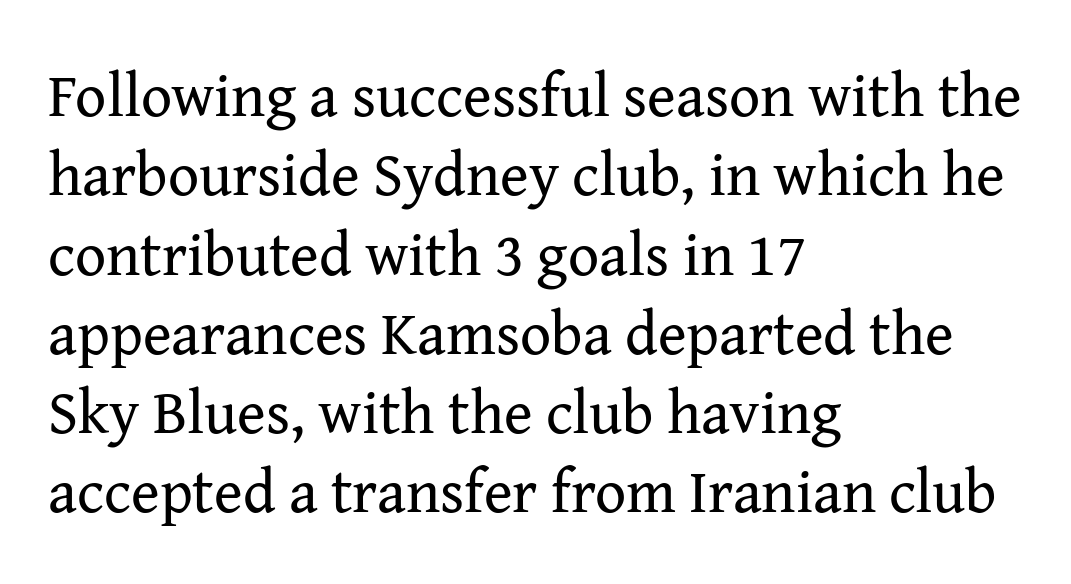
{"serif": "yes", "italic": "no", "bold": "no", "weight": "regular", "width": "normal", "stroke_contrast": "medium", "x_height": "medium", "monospaced": "no", "underline": "no", "align": "left", "line_spacing": "normal", "line_spacing_ratio": 1.3, "letter_spacing": "normal", "letter_spacing_em": 0.0, "glyph_px": 61}
